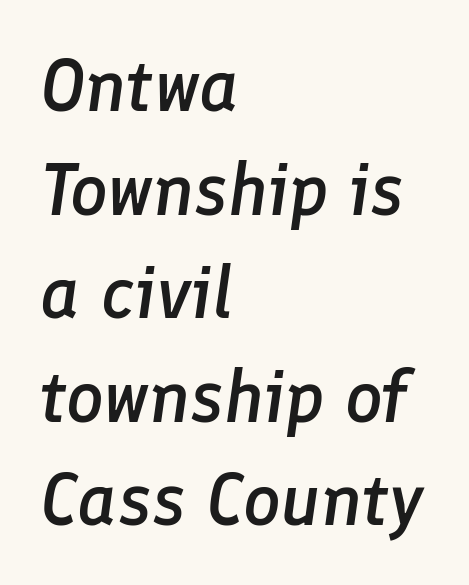
Q: Is the text bold? A: Semi-bold.
Q: Is the text italic (slanted)? A: Yes, it leans right by about 8 degrees.
Q: Is the text underlined? A: No.
Q: How is the paragraph aligned? A: Left-aligned.
Q: Is the spacing between letters normal or unusually wide? A: Normal.
Q: Is the spacing between lines tight, normal or loose? A: Normal.
Q: Width (condensed, normal, or wide)? A: Normal.
Q: Stroke contrast? A: Low.
Q: x-height? A: Medium.
Q: Monospaced? A: No.
